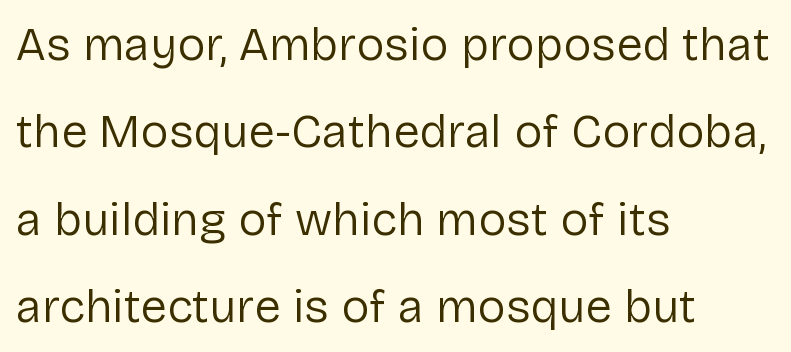
Q: Is the text bold? A: No.
Q: Is the text italic (slanted)? A: No, it is upright.
Q: Is the typeface a serif or a sans-serif typeface? A: Sans-serif.
Q: Is the text underlined? A: No.
Q: How is the paragraph aligned? A: Left-aligned.
Q: Is the spacing between letters normal or unusually wide? A: Normal.
Q: Width (condensed, normal, or wide)? A: Normal.
Q: Stroke contrast? A: Low.
Q: x-height? A: Medium.
Q: Monospaced? A: No.
